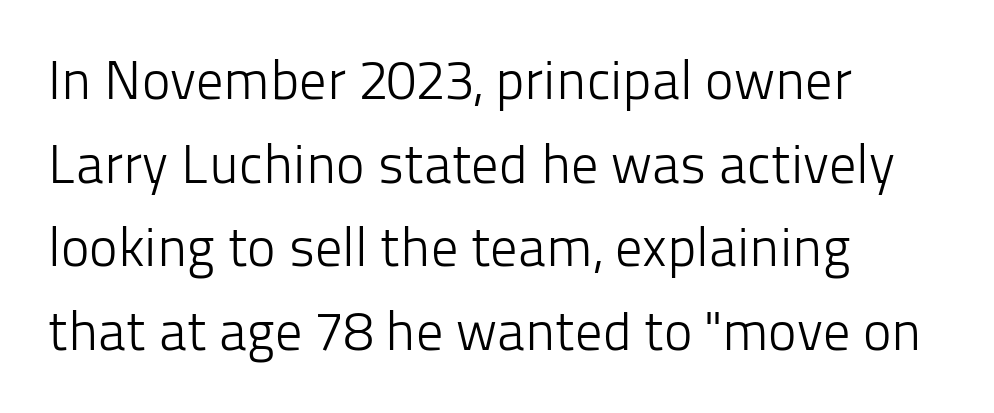
Ink coverage per letter is moderate at most. Each row of text sits above clean, open space. Leading matches the norm, producing a regular column. One-word summary of the alignment: left. Note the varied advance widths — an 'i' is clearly narrower than an 'm'. Posture: upright roman.
